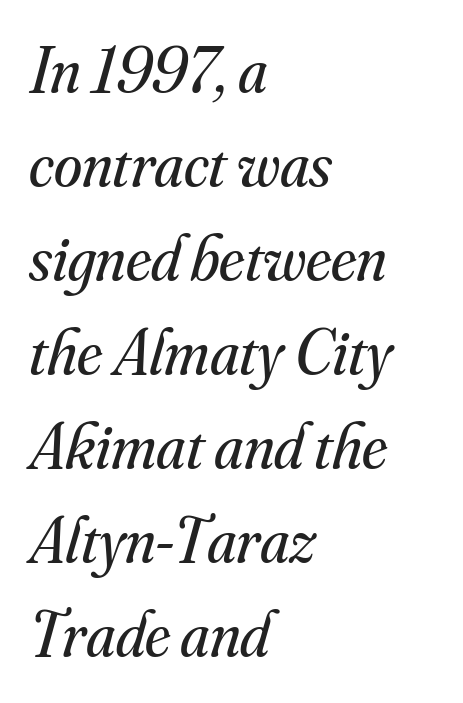
Q: Is the text bold? A: No.
Q: Is the text italic (slanted)? A: Yes, it leans right by about 16 degrees.
Q: Is the typeface a serif or a sans-serif typeface? A: Serif.
Q: Is the text underlined? A: No.
Q: How is the paragraph aligned? A: Left-aligned.
Q: Is the spacing between letters normal or unusually wide? A: Normal.
Q: Is the spacing between lines tight, normal or loose? A: Normal.
Q: Width (condensed, normal, or wide)? A: Normal.
Q: Stroke contrast? A: Medium.
Q: x-height? A: Small.
Q: Monospaced? A: No.
